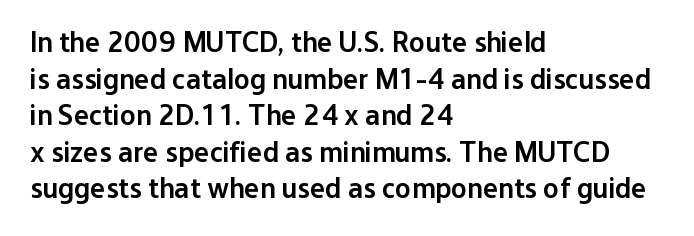
Q: Is the text bold? A: Semi-bold.
Q: Is the text italic (slanted)? A: No, it is upright.
Q: Is the typeface a serif or a sans-serif typeface? A: Sans-serif.
Q: Is the text underlined? A: No.
Q: How is the paragraph aligned? A: Left-aligned.
Q: Is the spacing between letters normal or unusually wide? A: Normal.
Q: Is the spacing between lines tight, normal or loose? A: Normal.
Q: Width (condensed, normal, or wide)? A: Normal.
Q: Stroke contrast? A: Low.
Q: x-height? A: Medium.
Q: Monospaced? A: No.
